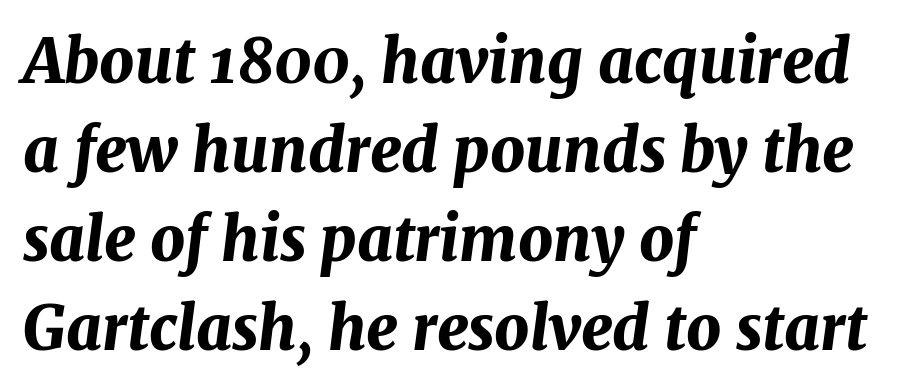
Evenly set lines give the paragraph a standard silhouette. On the weight axis this lands at bold, roughly 700. Each letter keeps its own natural width here, so spacing adapts to shape. You can tell it's italic because the verticals aren't actually vertical.
